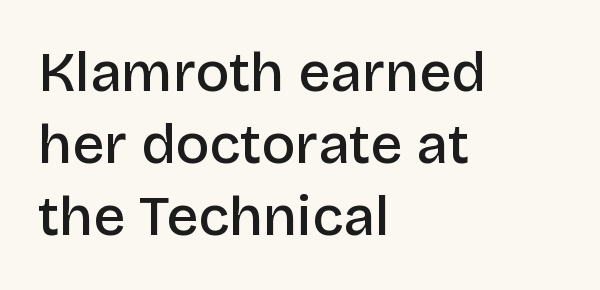
The image shows 56 px semibold sans-serif type, upright; set left-aligned, normal line spacing (1.29x), normal letter spacing, not underlined; low stroke contrast and a large x-height.
